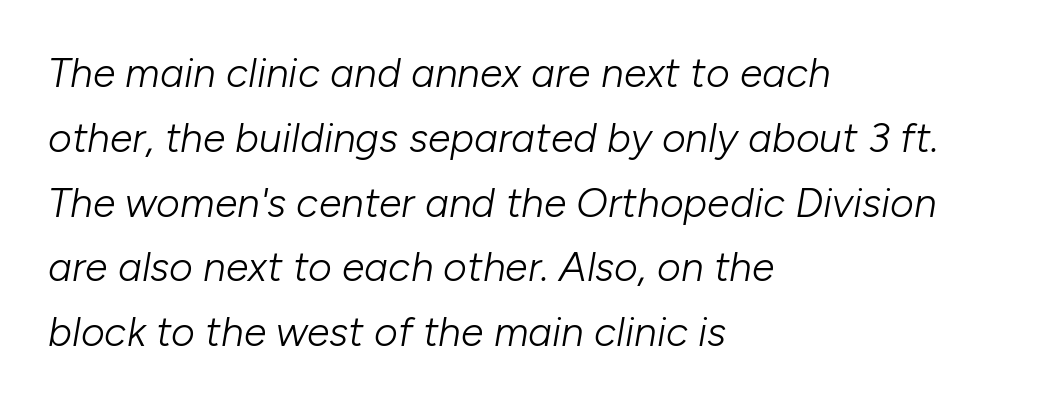
Q: Is the text bold? A: No.
Q: Is the text italic (slanted)? A: Yes, it leans right by about 10 degrees.
Q: Is the text underlined? A: No.
Q: How is the paragraph aligned? A: Left-aligned.
Q: Is the spacing between letters normal or unusually wide? A: Normal.
Q: Is the spacing between lines tight, normal or loose? A: Normal.
Q: Width (condensed, normal, or wide)? A: Normal.
Q: Stroke contrast? A: Low.
Q: x-height? A: Medium.
Q: Monospaced? A: No.
